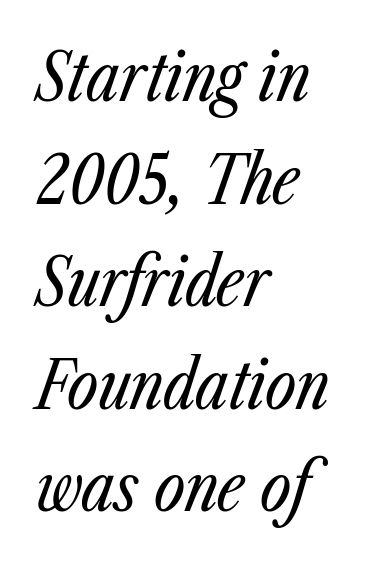
{"italic": "yes", "lean": "right", "slant_degrees": 23, "bold": "no", "weight": "regular", "width": "condensed", "stroke_contrast": "low", "x_height": "medium", "monospaced": "no", "underline": "no", "align": "left", "line_spacing": "normal", "line_spacing_ratio": 1.53, "letter_spacing": "normal", "letter_spacing_em": 0.0, "glyph_px": 67}
